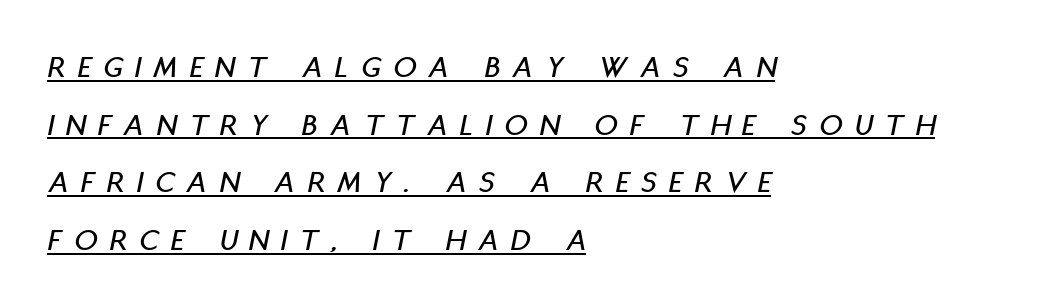
{"italic": "yes", "lean": "right", "slant_degrees": 11, "width": "condensed", "stroke_contrast": "low", "x_height": "large", "monospaced": "no", "underline": "yes", "align": "left", "line_spacing_ratio": 1.8, "letter_spacing": "wide", "letter_spacing_em": 0.4, "glyph_px": 32}
